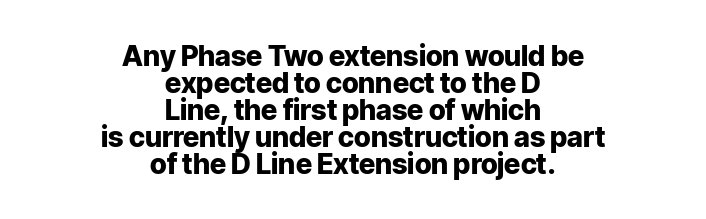
The image shows 28 px heavy sans-serif type, upright; set centered, tight line spacing (0.96x), normal letter spacing, not underlined; low stroke contrast and a medium x-height.
